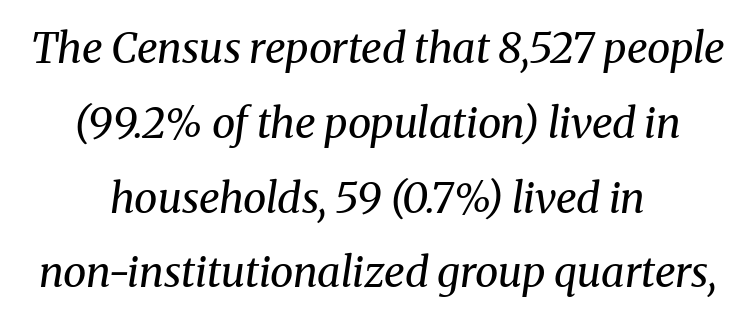
{"serif": "yes", "italic": "yes", "lean": "right", "slant_degrees": 8, "bold": "no", "weight": "regular", "width": "normal", "stroke_contrast": "medium", "x_height": "medium", "monospaced": "no", "underline": "no", "align": "center", "line_spacing_ratio": 1.78, "letter_spacing": "normal", "letter_spacing_em": 0.0, "glyph_px": 42}
